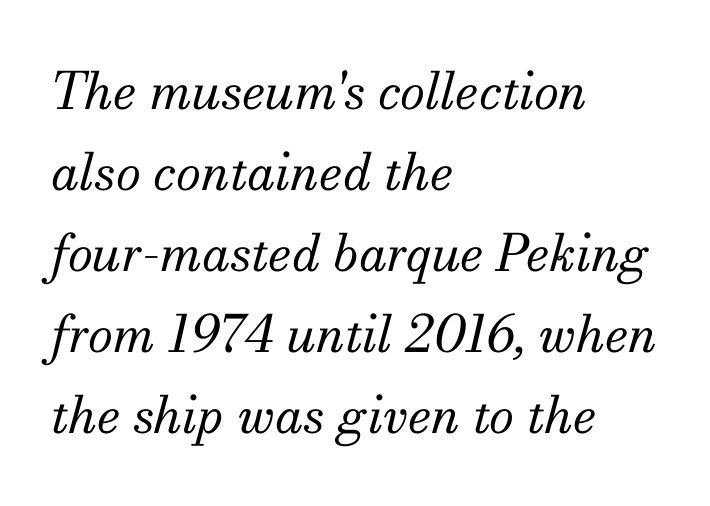
Q: Is the text bold? A: No.
Q: Is the text italic (slanted)? A: Yes, it leans right by about 13 degrees.
Q: Is the typeface a serif or a sans-serif typeface? A: Serif.
Q: Is the text underlined? A: No.
Q: How is the paragraph aligned? A: Left-aligned.
Q: Is the spacing between letters normal or unusually wide? A: Normal.
Q: Is the spacing between lines tight, normal or loose? A: Normal.
Q: Width (condensed, normal, or wide)? A: Normal.
Q: Stroke contrast? A: Medium.
Q: x-height? A: Small.
Q: Monospaced? A: No.
